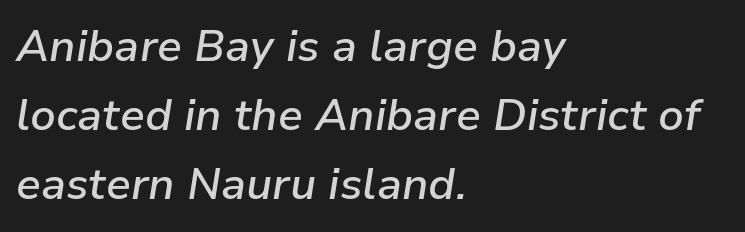
The image shows 44 px semibold type, italic (leaning right); set left-aligned, normal line spacing (1.57x), normal letter spacing, not underlined; low stroke contrast and a medium x-height.
